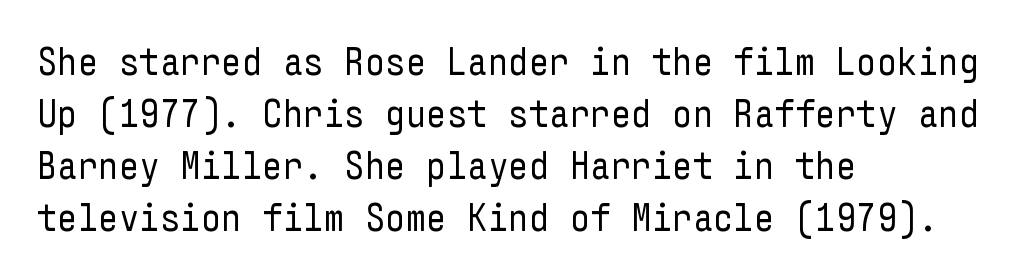
{"serif": "no", "italic": "no", "bold": "no", "weight": "regular", "width": "condensed", "stroke_contrast": "low", "x_height": "medium", "underline": "no", "align": "left", "line_spacing": "normal", "line_spacing_ratio": 1.3, "letter_spacing": "normal", "letter_spacing_em": 0.0, "glyph_px": 40}
